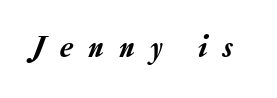
{"italic": "yes", "lean": "right", "slant_degrees": 20, "width": "normal", "stroke_contrast": "low", "x_height": "medium", "monospaced": "no", "underline": "no", "letter_spacing": "wide", "letter_spacing_em": 0.49, "glyph_px": 31}
